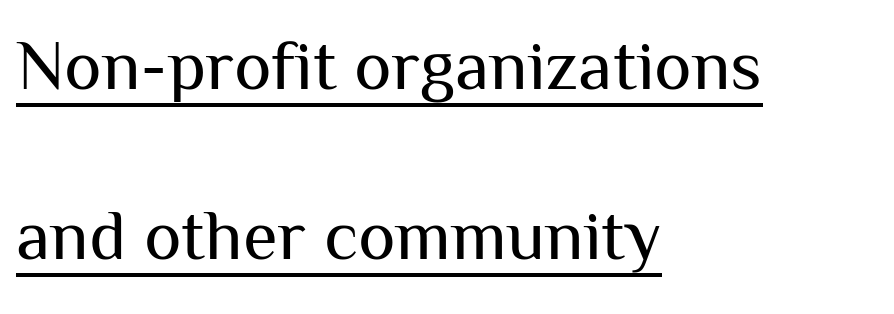
The image shows 71 px regular-weight sans-serif type, upright; set left-aligned, loose line spacing (2.39x), normal letter spacing, underlined; medium stroke contrast and a medium x-height.
